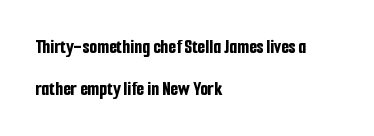
The image shows 20 px bold type, upright; set left-aligned, loose line spacing (2.1x), normal letter spacing, not underlined.
